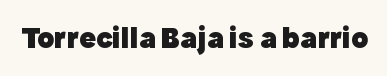
Q: Is the text bold? A: Yes.
Q: Is the text italic (slanted)? A: No, it is upright.
Q: Is the typeface a serif or a sans-serif typeface? A: Sans-serif.
Q: Is the text underlined? A: No.
Q: Is the spacing between letters normal or unusually wide? A: Normal.
Q: Width (condensed, normal, or wide)? A: Normal.
Q: x-height? A: Medium.
Q: Monospaced? A: No.
